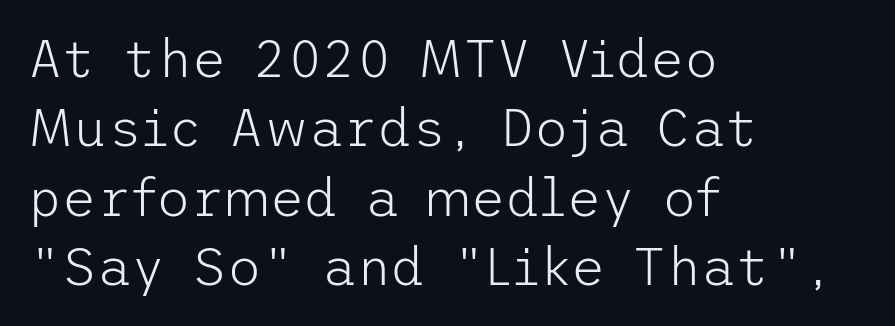
Every row of glyphs begins at an identical x-position on the left. Tracking value appears to be zero — textbook default spacing. Letterform terminals end flat and unadorned throughout the passage. The strokes are not fattened; the text isn't bold.
